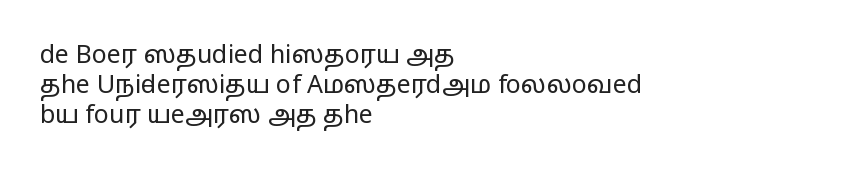
Q: Is the text bold? A: No.
Q: Is the text italic (slanted)? A: No, it is upright.
Q: Is the text underlined? A: No.
Q: How is the paragraph aligned? A: Left-aligned.
Q: Is the spacing between letters normal or unusually wide? A: Normal.
